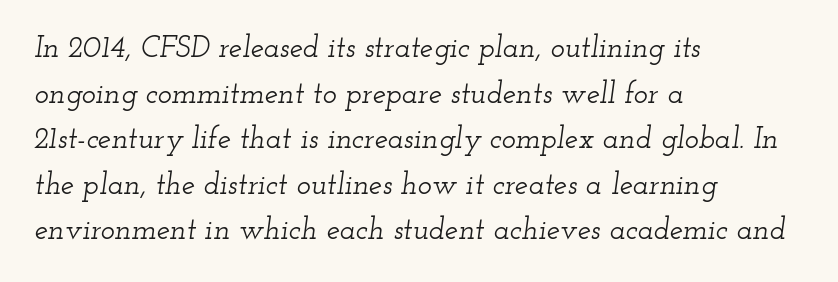
The image shows 30 px wide serif type, italic (leaning right); set left-aligned, normal line spacing (1.52x), normal letter spacing, not underlined; low stroke contrast and a small x-height.
